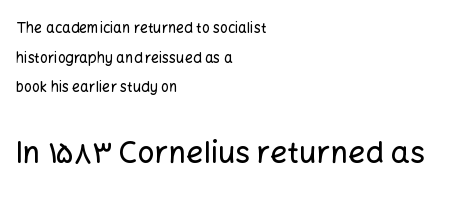
The lower block of text is set noticeably larger than the block above it. Character widths vary here, with narrow letters taking less room than wide ones. Upright lettering throughout. The space between consecutive lines is lavish. A typesetter would label this face a sans.
